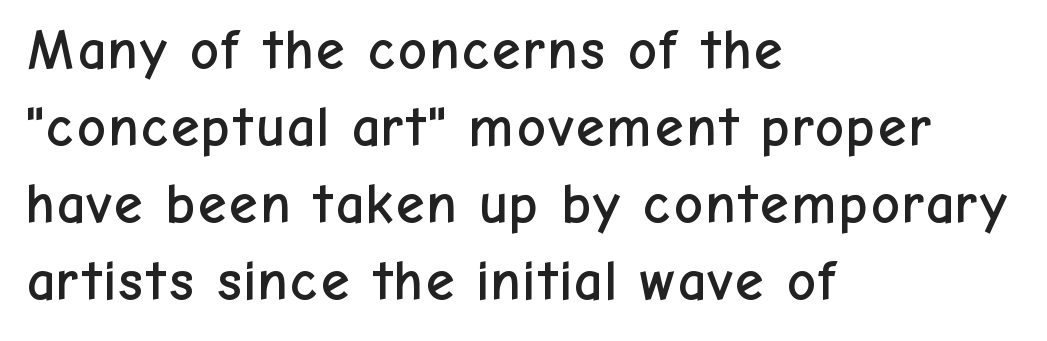
{"serif": "no", "italic": "no", "width": "normal", "stroke_contrast": "low", "x_height": "medium", "monospaced": "no", "underline": "no", "align": "left", "line_spacing": "normal", "line_spacing_ratio": 1.35, "letter_spacing": "normal", "letter_spacing_em": 0.0, "glyph_px": 57}
